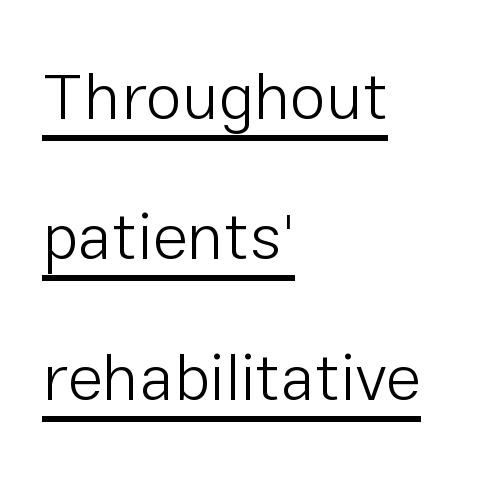
{"serif": "no", "italic": "no", "bold": "no", "weight": "light", "width": "normal", "stroke_contrast": "low", "x_height": "medium", "monospaced": "no", "underline": "yes", "align": "left", "line_spacing": "loose", "line_spacing_ratio": 2.16, "letter_spacing": "normal", "letter_spacing_em": 0.0, "glyph_px": 65}
